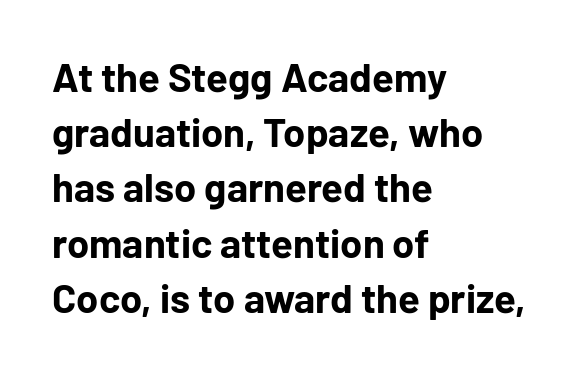
{"serif": "no", "italic": "no", "bold": "yes", "weight": "bold", "width": "normal", "stroke_contrast": "low", "x_height": "medium", "monospaced": "no", "underline": "no", "align": "left", "line_spacing": "normal", "line_spacing_ratio": 1.38, "letter_spacing": "normal", "letter_spacing_em": 0.0, "glyph_px": 40}
